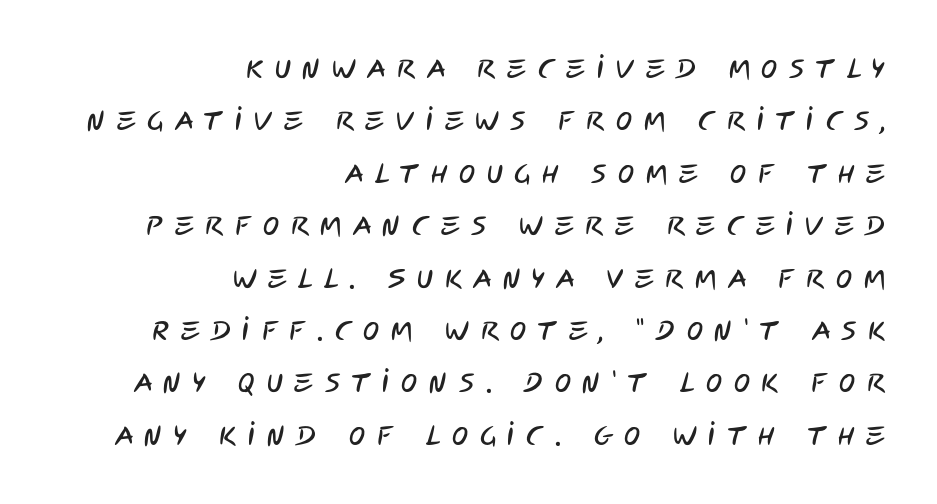
The image shows 27 px text type; set right-aligned, loose line spacing (1.94x), unusually wide letter spacing (+0.43 em), not underlined.
